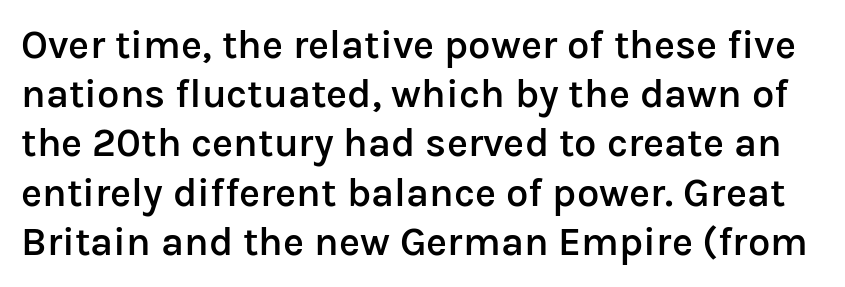
The glyphs in this specimen are sans serif. The baseline area is clear. A typesetter would mark this as roman, not italic. A typesetter would call this proportional, since set widths differ per character. Inter-character spacing is left at the font's built-in metrics. On the weight axis this lands at semibold, roughly 600.
